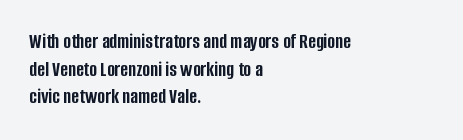
Q: Is the text bold? A: Yes.
Q: Is the text italic (slanted)? A: No, it is upright.
Q: Is the text underlined? A: No.
Q: How is the paragraph aligned? A: Left-aligned.
Q: Is the spacing between letters normal or unusually wide? A: Normal.
Q: Is the spacing between lines tight, normal or loose? A: Normal.
